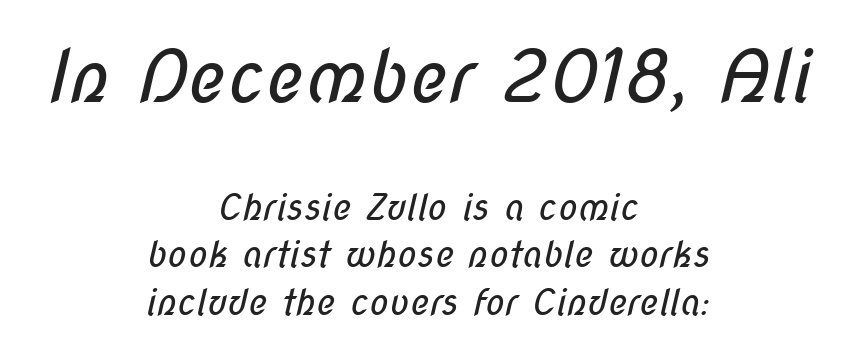
Q: Is the text bold? A: No.
Q: Is the typeface a serif or a sans-serif typeface? A: Sans-serif.
Q: Is the text underlined? A: No.
Q: How is the paragraph aligned? A: Centered.
Q: Is the spacing between letters normal or unusually wide? A: Normal.
Q: Is the spacing between lines tight, normal or loose? A: Normal.
Q: Which block of text is set in a larger size, the first (top) or the second (bottom)? A: The first (top) one.
Q: Width (condensed, normal, or wide)? A: Condensed.
Q: Stroke contrast? A: Low.
Q: x-height? A: Medium.
Q: Monospaced? A: No.
